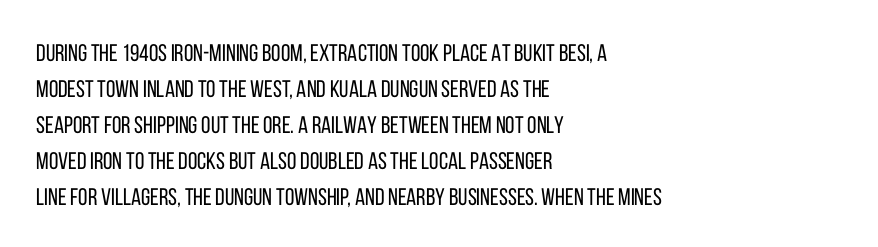
There is no visible air inserted between adjacent glyphs. The rendering anchors every line to the left-hand side. Counters stay open thanks to moderate or lighter strokes. Is there much room between lines? A standard amount, neither cramped nor airy. Type without underlining.
